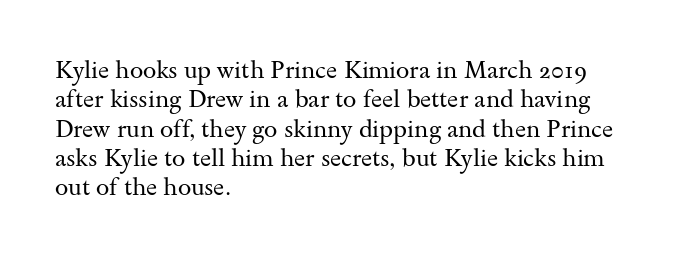
{"italic": "no", "bold": "no", "underline": "no", "align": "left", "line_spacing_ratio": 1.22, "letter_spacing": "normal", "letter_spacing_em": 0.0, "glyph_px": 24}
